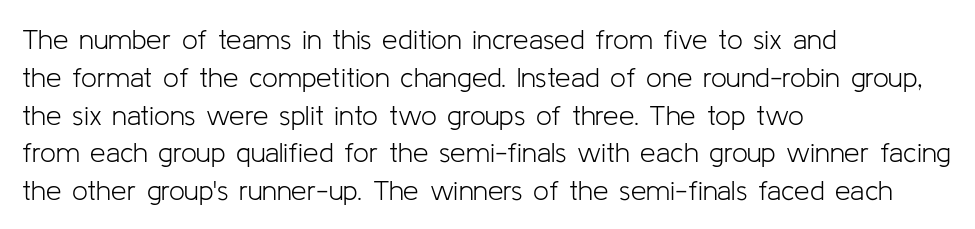
The passage shown is not bold in any degree. This sample is left-justified, so line endings fall wherever the words run out. Anything drawn beneath the words? Only blank space. The passage shown is typed in a proportional face where columns would drift. The tracking reads as untouched default to a designer's eye. Do the letters lean? They stand straight.
